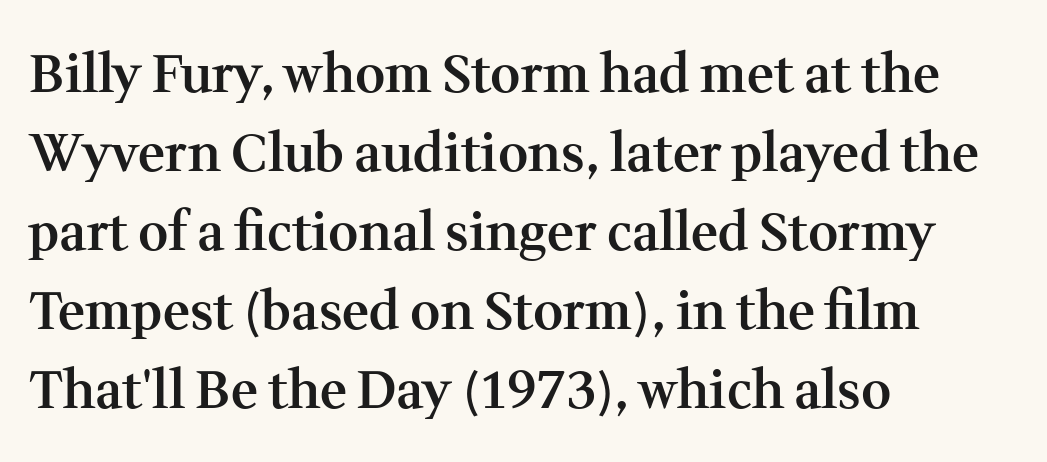
{"serif": "yes", "italic": "no", "bold": "semi", "weight": "semibold", "width": "normal", "stroke_contrast": "medium", "x_height": "medium", "monospaced": "no", "underline": "no", "align": "left", "line_spacing": "normal", "line_spacing_ratio": 1.52, "letter_spacing": "normal", "letter_spacing_em": 0.0, "glyph_px": 52}
